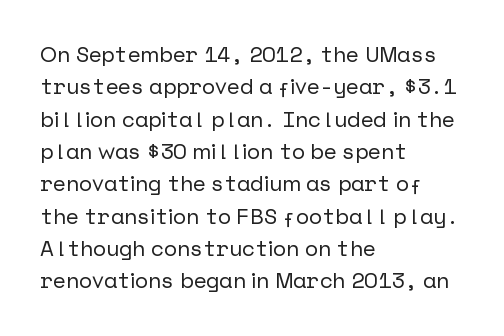
The image shows 22 px text type, upright; set left-aligned, normal line spacing (1.47x), normal letter spacing, not underlined.
